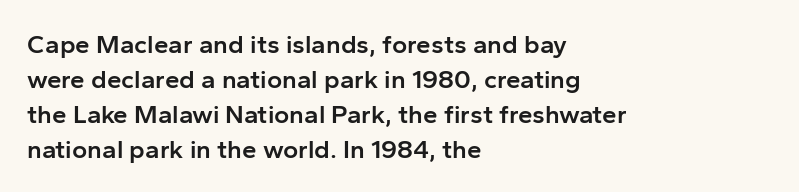
Q: Is the text bold? A: Semi-bold.
Q: Is the text italic (slanted)? A: No, it is upright.
Q: Is the text underlined? A: No.
Q: How is the paragraph aligned? A: Left-aligned.
Q: Is the spacing between letters normal or unusually wide? A: Normal.
Q: Is the spacing between lines tight, normal or loose? A: Normal.
